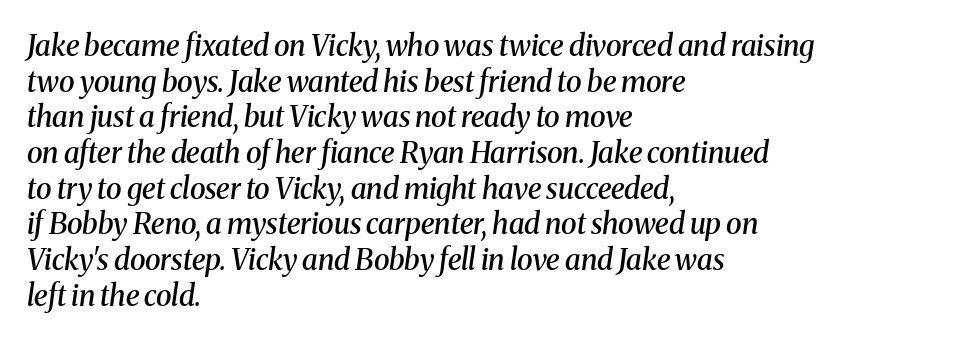
{"serif": "yes", "italic": "yes", "lean": "right", "slant_degrees": 8, "bold": "semi", "weight": "semibold", "width": "normal", "stroke_contrast": "medium", "x_height": "medium", "monospaced": "no", "underline": "no", "align": "left", "line_spacing_ratio": 1.23, "letter_spacing": "normal", "letter_spacing_em": 0.0, "glyph_px": 29}
